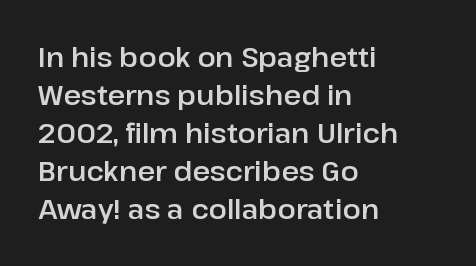
Every stem runs plumb, perpendicular to the baseline. No extra tracking has been applied to these lines. Students, observe: this is what conventionally led text looks like. The rendering anchors every line to the left-hand side. Just letters on the line, the space beneath them empty.
